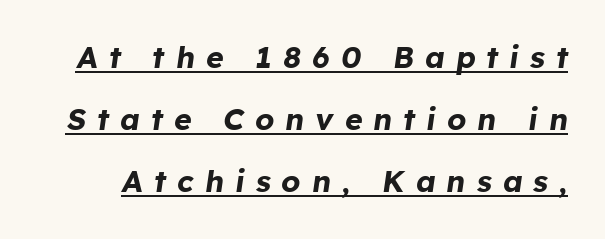
The image shows 30 px bold type, italic (leaning right); set loose line spacing (2.07x), unusually wide letter spacing (+0.37 em), underlined; low stroke contrast and a medium x-height.
